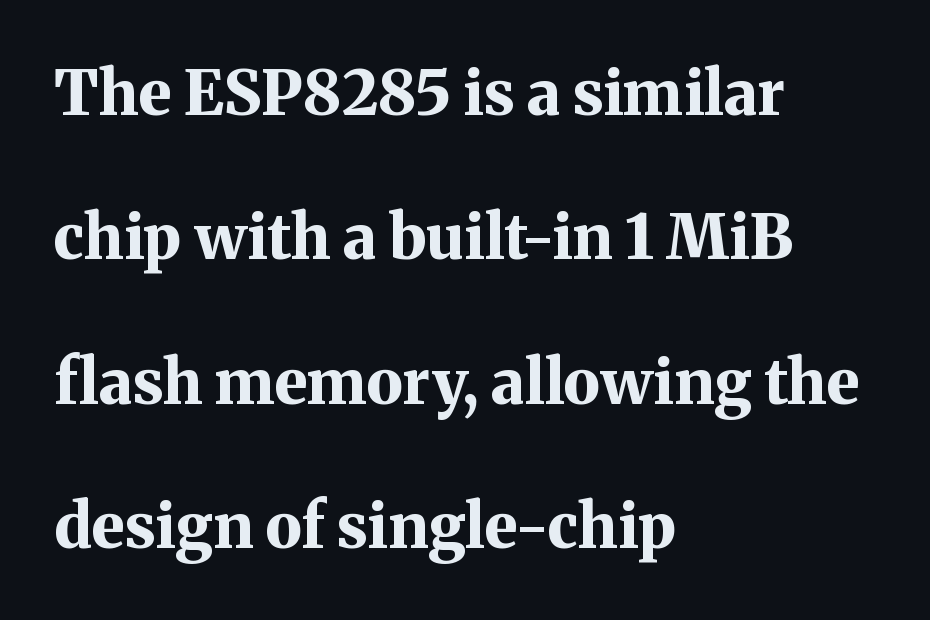
Q: Is the text bold? A: Yes.
Q: Is the text italic (slanted)? A: No, it is upright.
Q: Is the typeface a serif or a sans-serif typeface? A: Serif.
Q: Is the text underlined? A: No.
Q: How is the paragraph aligned? A: Left-aligned.
Q: Is the spacing between letters normal or unusually wide? A: Normal.
Q: Is the spacing between lines tight, normal or loose? A: Loose.
Q: Width (condensed, normal, or wide)? A: Normal.
Q: Stroke contrast? A: Medium.
Q: x-height? A: Medium.
Q: Monospaced? A: No.
